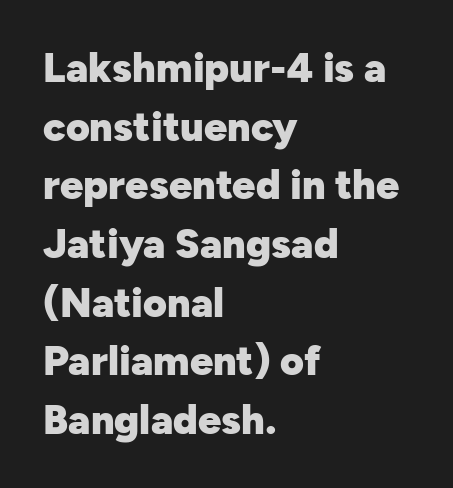
Character widths vary here, with narrow letters taking less room than wide ones. Plain, unruled lines of type. The letters sit at their default tracking, neither squeezed nor spread. How would I describe the line gaps? Plain and ordinary.
